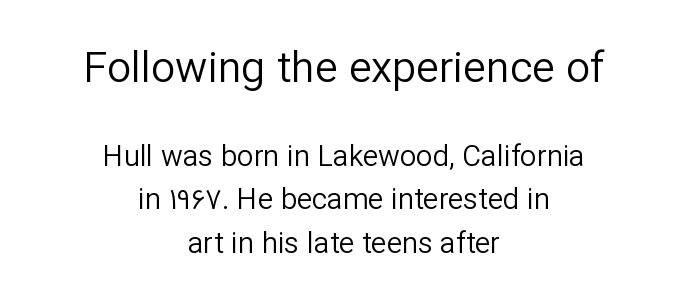
Q: Is the text bold? A: No.
Q: Is the text italic (slanted)? A: No, it is upright.
Q: Is the typeface a serif or a sans-serif typeface? A: Sans-serif.
Q: Is the text underlined? A: No.
Q: How is the paragraph aligned? A: Centered.
Q: Is the spacing between letters normal or unusually wide? A: Normal.
Q: Is the spacing between lines tight, normal or loose? A: Normal.
Q: Which block of text is set in a larger size, the first (top) or the second (bottom)? A: The first (top) one.
Q: Width (condensed, normal, or wide)? A: Normal.
Q: Stroke contrast? A: Low.
Q: x-height? A: Medium.
Q: Monospaced? A: No.
